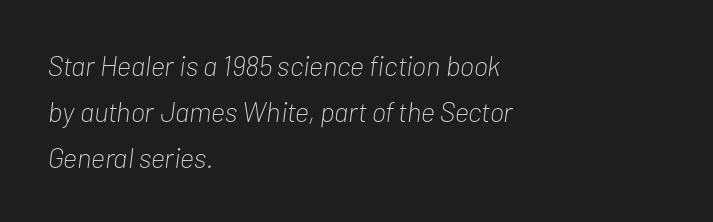
The image shows 28 px light, condensed type, italic (leaning right); set left-aligned, normal line spacing (1.64x), normal letter spacing, not underlined; low stroke contrast and a medium x-height.
